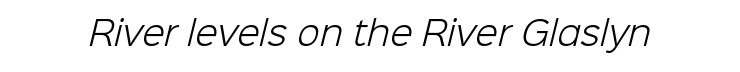
The image shows 33 px light sans-serif type; set normal letter spacing, not underlined; low stroke contrast and a medium x-height.
